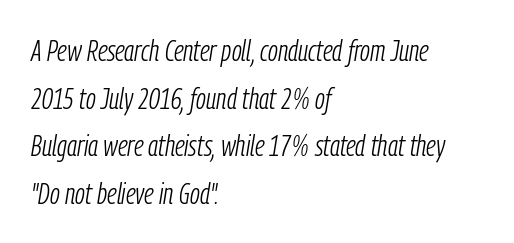
Quick note: italic. Layout note: lines flush left. Decoration check: the copy has no underline. What stands out about the letter spacing? Nothing — it is the standard amount.
